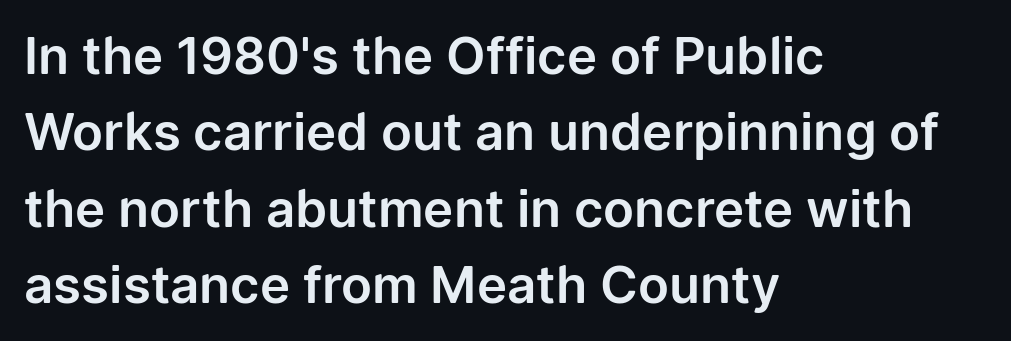
Q: Is the text italic (slanted)? A: No, it is upright.
Q: Is the typeface a serif or a sans-serif typeface? A: Sans-serif.
Q: Is the text underlined? A: No.
Q: How is the paragraph aligned? A: Left-aligned.
Q: Is the spacing between letters normal or unusually wide? A: Normal.
Q: Is the spacing between lines tight, normal or loose? A: Normal.
Q: Width (condensed, normal, or wide)? A: Normal.
Q: Stroke contrast? A: Low.
Q: x-height? A: Medium.
Q: Monospaced? A: No.
